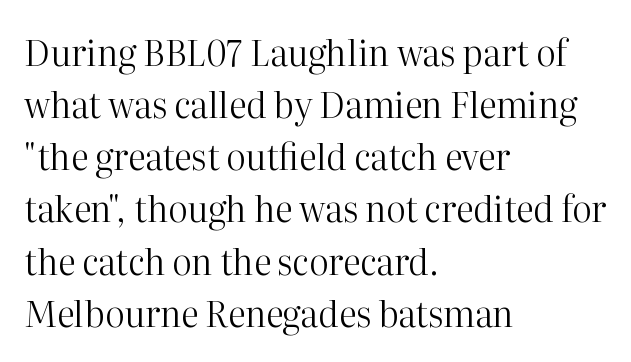
{"serif": "yes", "italic": "no", "bold": "no", "weight": "regular", "width": "normal", "stroke_contrast": "high", "x_height": "medium", "monospaced": "no", "underline": "no", "align": "left", "line_spacing": "normal", "line_spacing_ratio": 1.49, "letter_spacing": "normal", "letter_spacing_em": 0.0, "glyph_px": 35}
